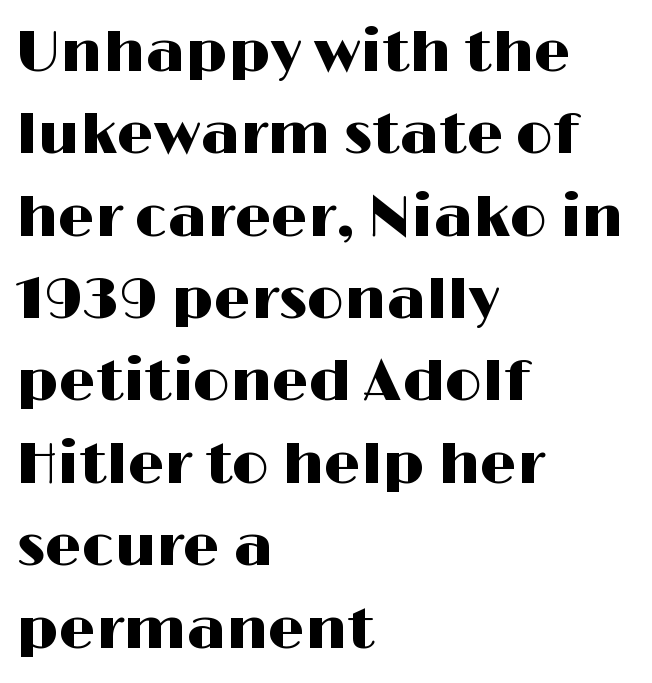
Q: Is the text italic (slanted)? A: No, it is upright.
Q: Is the typeface a serif or a sans-serif typeface? A: Sans-serif.
Q: Is the text underlined? A: No.
Q: How is the paragraph aligned? A: Left-aligned.
Q: Is the spacing between letters normal or unusually wide? A: Normal.
Q: Is the spacing between lines tight, normal or loose? A: Normal.
Q: Width (condensed, normal, or wide)? A: Wide.
Q: Stroke contrast? A: High.
Q: x-height? A: Medium.
Q: Monospaced? A: No.
